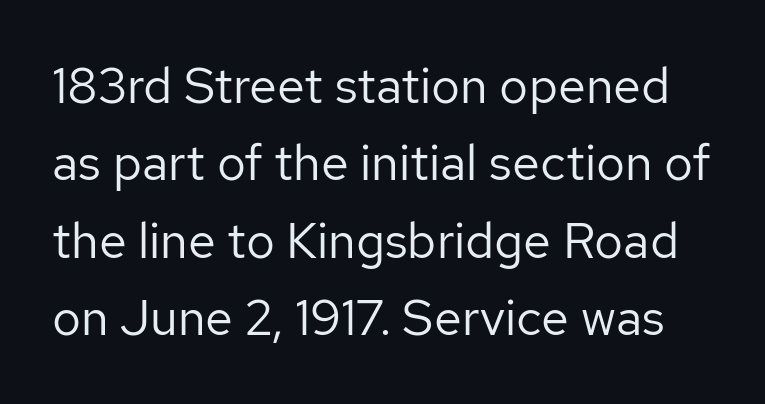
Q: Is the text bold? A: No.
Q: Is the text italic (slanted)? A: No, it is upright.
Q: Is the typeface a serif or a sans-serif typeface? A: Sans-serif.
Q: Is the text underlined? A: No.
Q: Is the spacing between letters normal or unusually wide? A: Normal.
Q: Is the spacing between lines tight, normal or loose? A: Normal.
Q: Width (condensed, normal, or wide)? A: Normal.
Q: Stroke contrast? A: Low.
Q: x-height? A: Medium.
Q: Monospaced? A: No.
